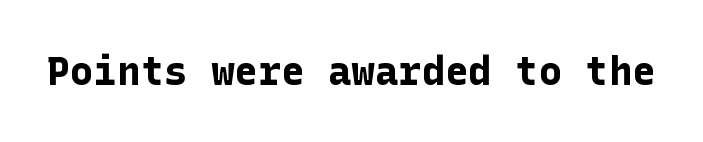
{"serif": "no", "italic": "no", "bold": "yes", "weight": "bold", "width": "normal", "stroke_contrast": "low", "x_height": "medium", "underline": "no", "letter_spacing": "normal", "letter_spacing_em": 0.0, "glyph_px": 39}
